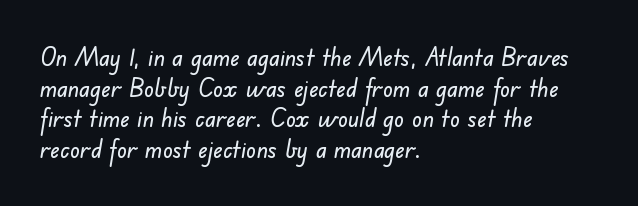
The image shows 25 px text type; set left-aligned, line spacing 1.23x, normal letter spacing, not underlined.
